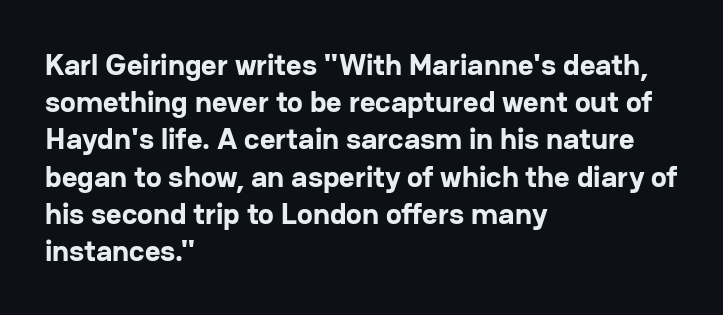
Q: Is the text bold? A: Yes.
Q: Is the text italic (slanted)? A: No, it is upright.
Q: Is the typeface a serif or a sans-serif typeface? A: Sans-serif.
Q: Is the text underlined? A: No.
Q: How is the paragraph aligned? A: Left-aligned.
Q: Is the spacing between letters normal or unusually wide? A: Normal.
Q: Width (condensed, normal, or wide)? A: Normal.
Q: Stroke contrast? A: Low.
Q: x-height? A: Medium.
Q: Monospaced? A: No.
